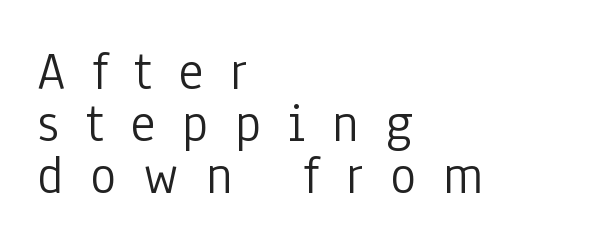
One-word summary of the alignment: left. A clean baseline with only descenders dipping below it. Summary of vertical rhythm: compact, with narrow interline spacing. Character widths vary here, with narrow letters taking less room than wide ones. Every character sits straight up, as roman type does.
